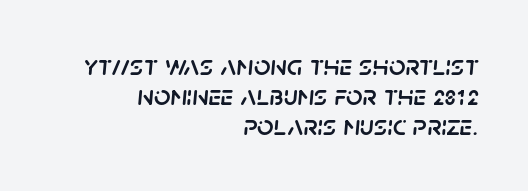
{"italic": "yes", "lean": "right", "slant_degrees": 5, "width": "normal", "stroke_contrast": "low", "x_height": "large", "monospaced": "no", "underline": "no", "align": "right", "line_spacing": "tight", "line_spacing_ratio": 1.04, "letter_spacing": "normal", "letter_spacing_em": 0.0, "glyph_px": 29}
